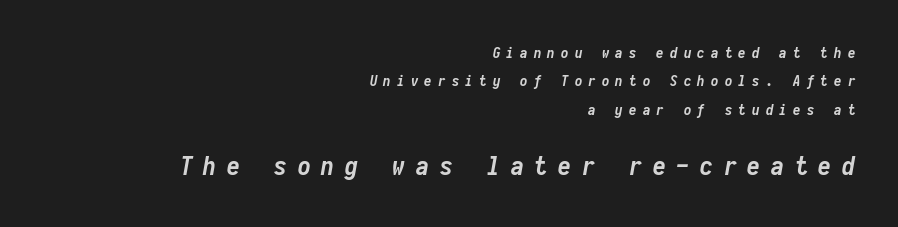
This sample is right-justified, so line beginnings fall wherever the words allow. Tall strokes in this sample are angled rather than plumb. Lines of text with bare space underneath. The designer gave the closing block more size than the opening block.
